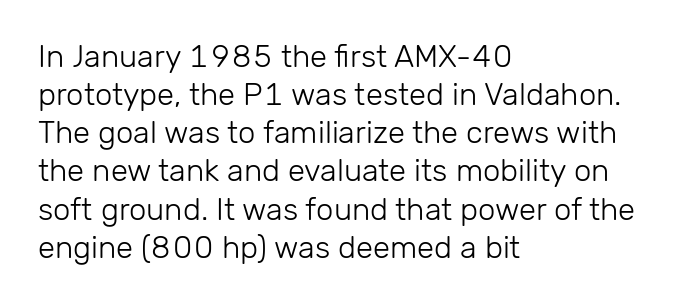
The image shows 31 px light sans-serif type, upright; set left-aligned, line spacing 1.23x, normal letter spacing, not underlined; low stroke contrast and a medium x-height.
